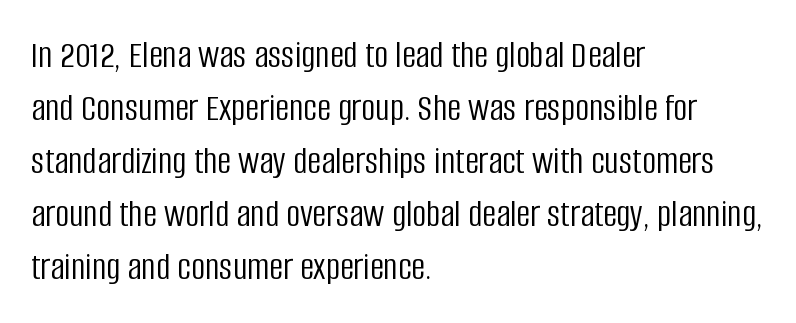
{"serif": "no", "italic": "no", "bold": "no", "weight": "light", "width": "condensed", "stroke_contrast": "low", "x_height": "large", "monospaced": "no", "underline": "no", "align": "left", "line_spacing": "normal", "line_spacing_ratio": 1.36, "letter_spacing": "normal", "letter_spacing_em": 0.0, "glyph_px": 39}
